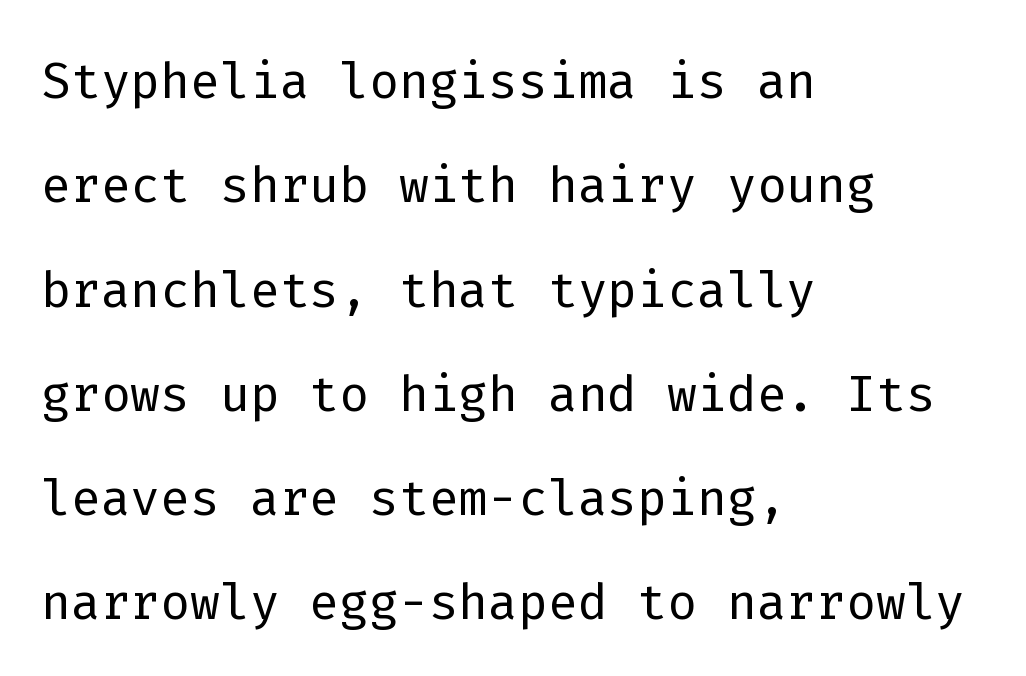
Grotesque or geometric, the face here clearly has no serifs. The passage shown is typed in a monospace face where columns stay perfectly aligned. One glance says typical: line gaps are just what's usual. Typeset ragged right — the left edge is the straight one. A bare baseline throughout the passage.
